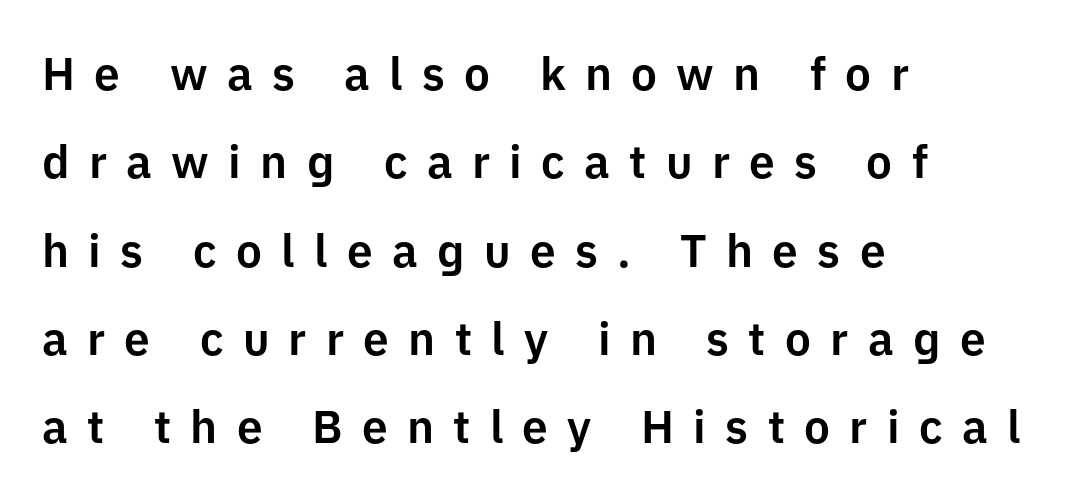
Caption: expanded tracking, letters set apart. Just letters on the line, the space beneath them empty. Is this a sans? Yes — the strokes have no serifs. This rendering uses left alignment, leaving the right contour irregular. Do the characters align in a grid? No, the font is proportional.
